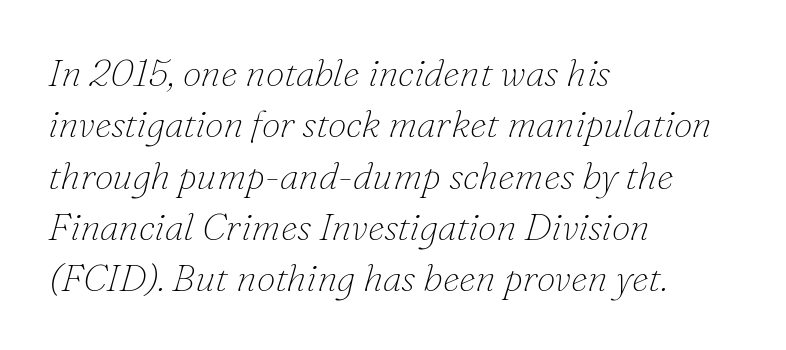
{"serif": "yes", "italic": "yes", "lean": "right", "slant_degrees": 16, "bold": "no", "weight": "thin", "width": "normal", "stroke_contrast": "low", "x_height": "small", "monospaced": "no", "underline": "no", "align": "left", "line_spacing": "normal", "line_spacing_ratio": 1.35, "letter_spacing": "normal", "letter_spacing_em": 0.0, "glyph_px": 38}
